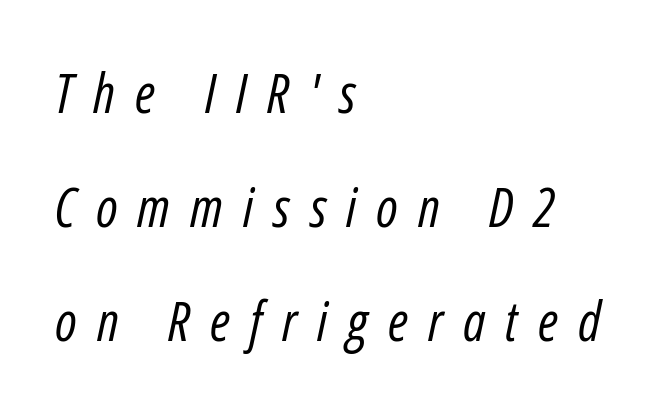
The image shows 54 px regular-weight, condensed type, italic (leaning right); set left-aligned, loose line spacing (2.11x), unusually wide letter spacing (+0.37 em), not underlined; low stroke contrast and a medium x-height.
